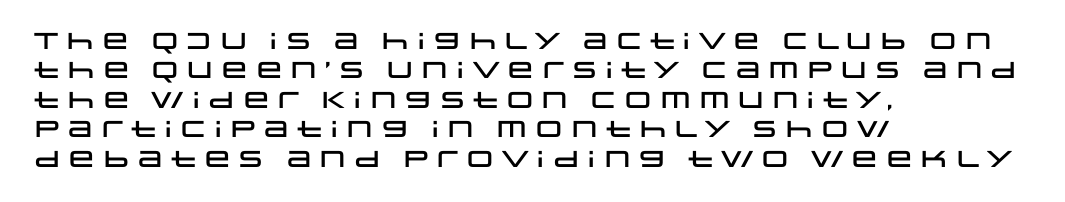
The image shows 23 px text type, upright; set left-aligned, normal line spacing (1.28x), normal letter spacing, not underlined.
